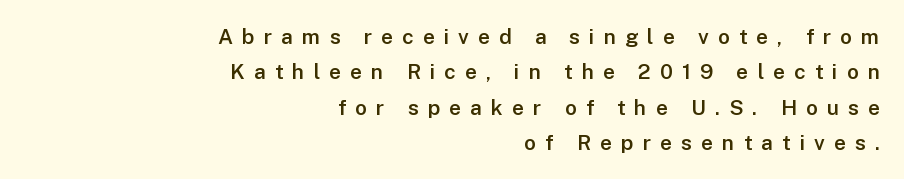
The image shows 21 px text type, upright; set right-aligned, normal line spacing (1.68x), unusually wide letter spacing (+0.43 em), not underlined.
